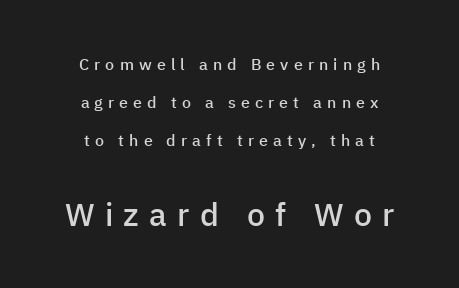
The image shows 32 px semibold sans-serif type, upright; set centered, loose line spacing (2.38x), unusually wide letter spacing (+0.32 em), not underlined; the second (bottom) block is 2.0x larger; low stroke contrast and a medium x-height.
